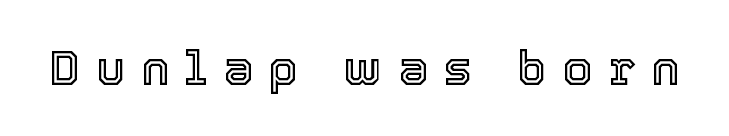
Q: Is the text italic (slanted)? A: No, it is upright.
Q: Is the text underlined? A: No.
Q: Is the spacing between letters normal or unusually wide? A: Unusually wide.
Q: Width (condensed, normal, or wide)? A: Normal.
Q: x-height? A: Medium.
Q: Monospaced? A: No.
